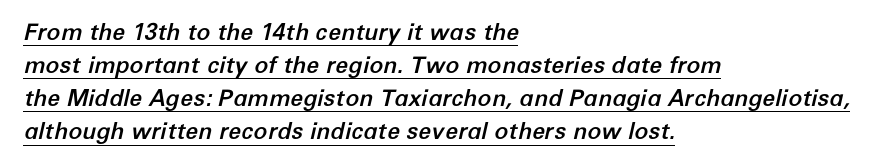
{"italic": "yes", "lean": "right", "slant_degrees": 12, "underline": "yes", "align": "left", "line_spacing": "normal", "line_spacing_ratio": 1.44, "letter_spacing": "normal", "letter_spacing_em": 0.0, "glyph_px": 23}
